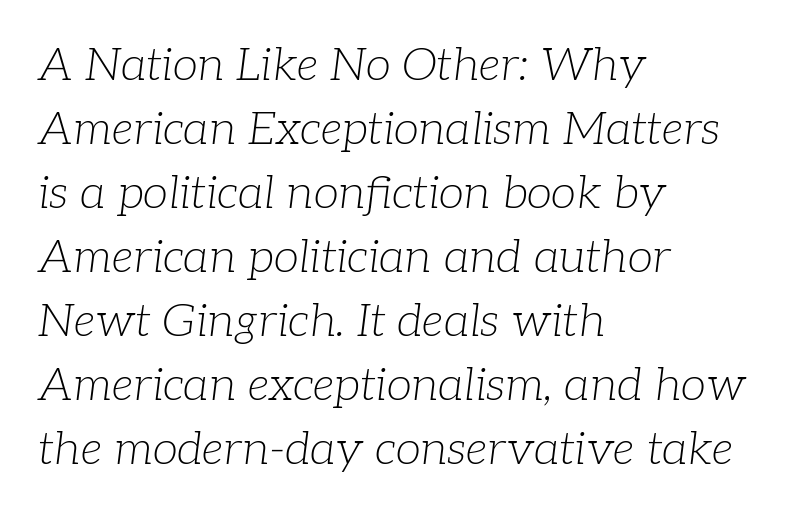
Q: Is the text bold? A: No.
Q: Is the text italic (slanted)? A: Yes, it leans right by about 7 degrees.
Q: Is the typeface a serif or a sans-serif typeface? A: Serif.
Q: Is the text underlined? A: No.
Q: How is the paragraph aligned? A: Left-aligned.
Q: Is the spacing between letters normal or unusually wide? A: Normal.
Q: Is the spacing between lines tight, normal or loose? A: Normal.
Q: Width (condensed, normal, or wide)? A: Normal.
Q: Stroke contrast? A: Low.
Q: x-height? A: Medium.
Q: Monospaced? A: No.
